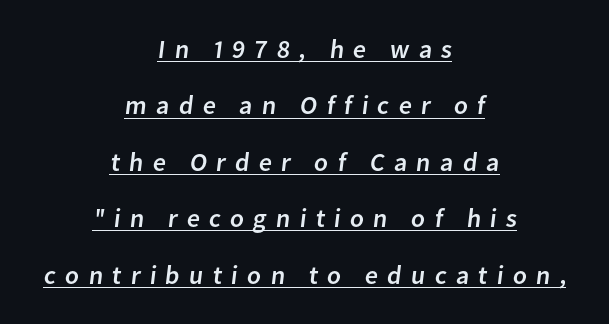
{"underline": "yes", "align": "center", "line_spacing": "loose", "line_spacing_ratio": 2.17, "letter_spacing": "wide", "letter_spacing_em": 0.35, "glyph_px": 26}
